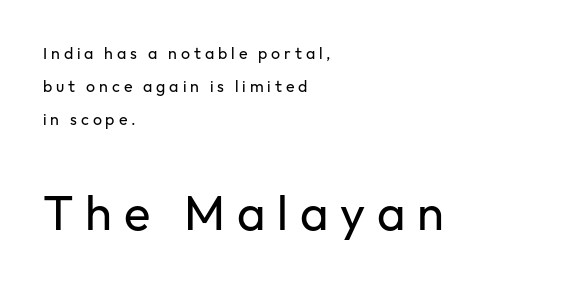
Is the block centered? No — it sits flush against the left margin. Whoever set this made the second block the dominant, larger element. You could fit nearly another row in the gap between these rows. You can tell it's not italic because the verticals are truly vertical. You can tell from the bare stems that sans-serif type was used. Decoration check: the copy has no underline.
